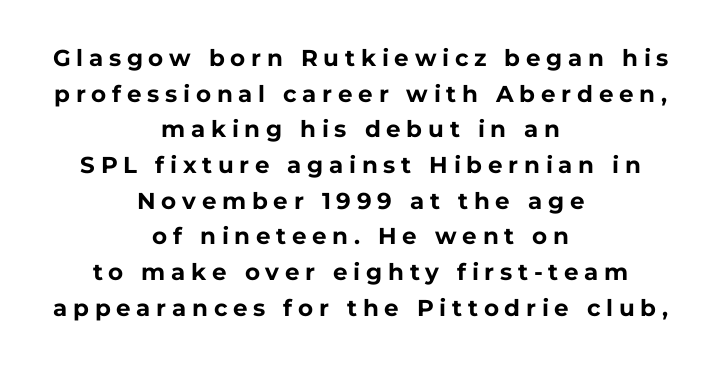
Q: Is the text bold? A: Yes.
Q: Is the text italic (slanted)? A: No, it is upright.
Q: Is the text underlined? A: No.
Q: How is the paragraph aligned? A: Centered.
Q: Is the spacing between letters normal or unusually wide? A: Unusually wide.
Q: Is the spacing between lines tight, normal or loose? A: Normal.
